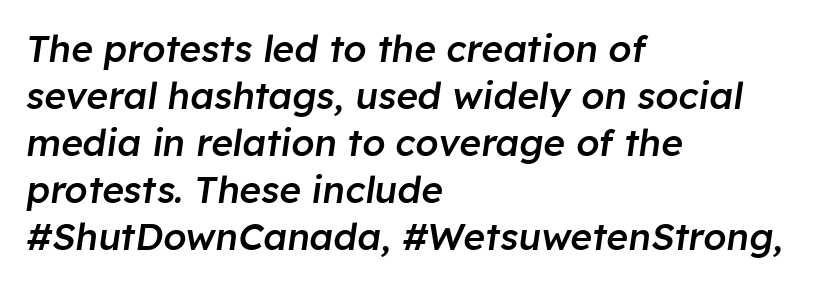
Q: Is the text bold? A: Semi-bold.
Q: Is the text italic (slanted)? A: Yes, it leans right by about 8 degrees.
Q: Is the text underlined? A: No.
Q: How is the paragraph aligned? A: Left-aligned.
Q: Is the spacing between letters normal or unusually wide? A: Normal.
Q: Is the spacing between lines tight, normal or loose? A: Normal.
Q: Width (condensed, normal, or wide)? A: Normal.
Q: Stroke contrast? A: Low.
Q: x-height? A: Medium.
Q: Monospaced? A: No.
